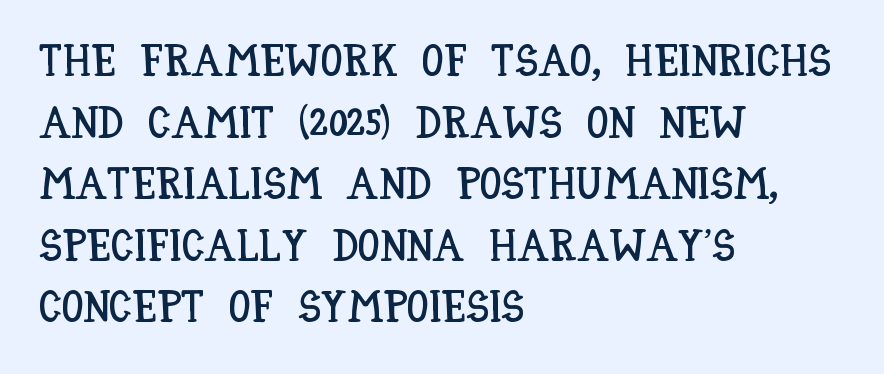
Quick note: underline off. Every row of glyphs begins at an identical x-position on the left. This is roman type, the default non-slanted kind. Successive baselines arrive at the customary interval. Varying glyph widths throughout — classic text-font behaviour.
